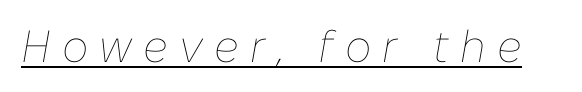
The type is letterspaced generously, with wide tracking. The font's italic variant was chosen for this text. Each letter keeps its own natural width here, so spacing adapts to shape. Notice how a bar underscores the lettering throughout.
